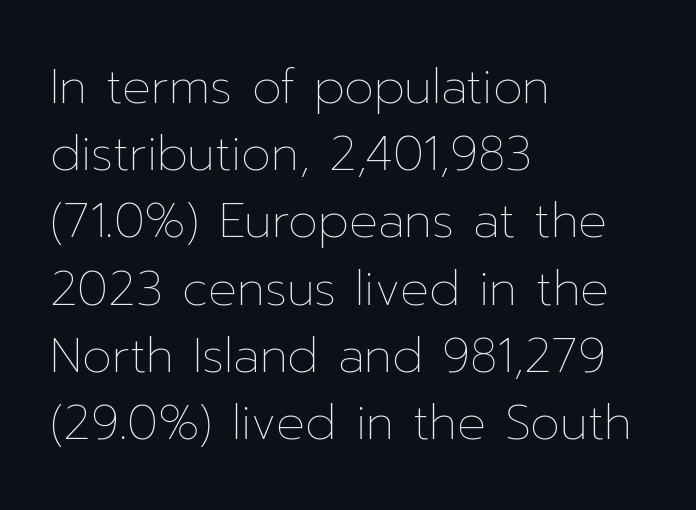
{"italic": "no", "bold": "no", "weight": "thin", "width": "normal", "stroke_contrast": "low", "x_height": "medium", "monospaced": "no", "underline": "no", "align": "left", "line_spacing": "normal", "line_spacing_ratio": 1.4, "letter_spacing": "normal", "letter_spacing_em": 0.0, "glyph_px": 48}
